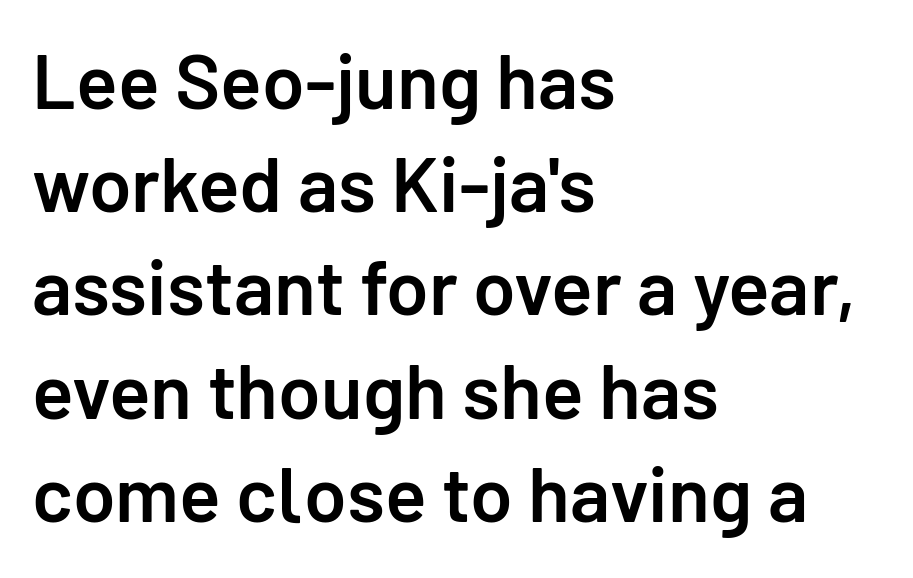
The image shows 77 px semibold sans-serif type, upright; set left-aligned, normal line spacing (1.34x), normal letter spacing, not underlined; low stroke contrast and a medium x-height.
